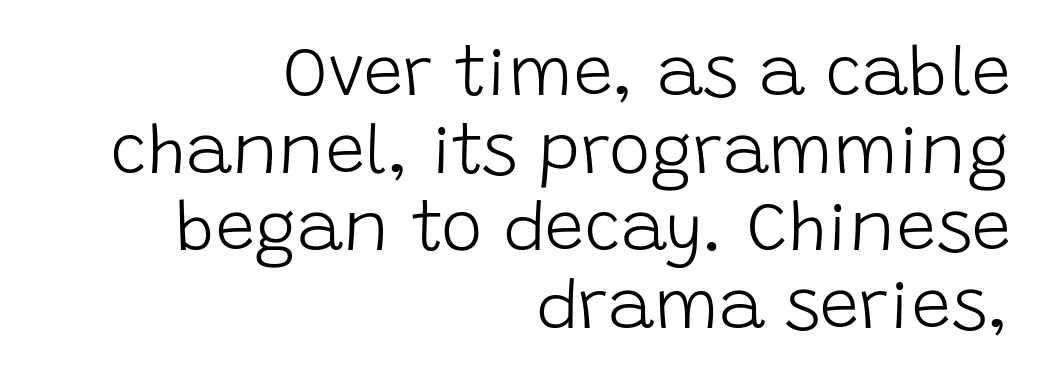
Q: Is the text bold? A: No.
Q: Is the text italic (slanted)? A: No, it is upright.
Q: Is the typeface a serif or a sans-serif typeface? A: Sans-serif.
Q: Is the text underlined? A: No.
Q: How is the paragraph aligned? A: Right-aligned.
Q: Is the spacing between letters normal or unusually wide? A: Normal.
Q: Is the spacing between lines tight, normal or loose? A: Tight.
Q: Width (condensed, normal, or wide)? A: Normal.
Q: Stroke contrast? A: Low.
Q: x-height? A: Large.
Q: Monospaced? A: No.
